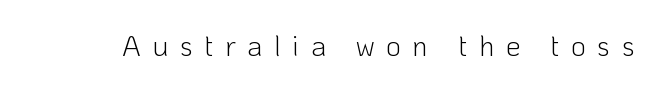
{"serif": "no", "italic": "no", "bold": "no", "weight": "light", "width": "normal", "stroke_contrast": "low", "x_height": "medium", "monospaced": "no", "underline": "no", "letter_spacing": "wide", "letter_spacing_em": 0.4, "glyph_px": 29}
